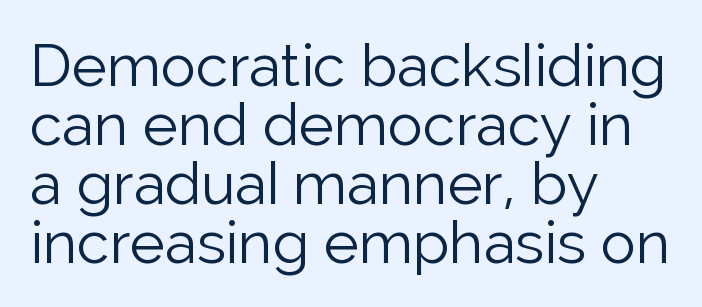
A typesetter would call this zero additional tracking. The block of text is dense from top to bottom, with scant space between rows. Posture: straight, roman, zero tilt. The type family on display is of the sans-serif kind. Each letter keeps its own natural width here, so spacing adapts to shape.
